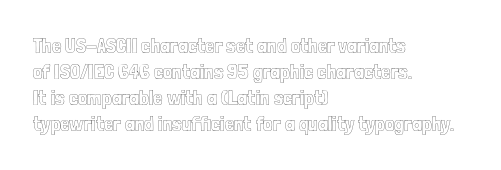
Q: Is the text italic (slanted)? A: No, it is upright.
Q: Is the text underlined? A: No.
Q: How is the paragraph aligned? A: Left-aligned.
Q: Is the spacing between letters normal or unusually wide? A: Normal.
